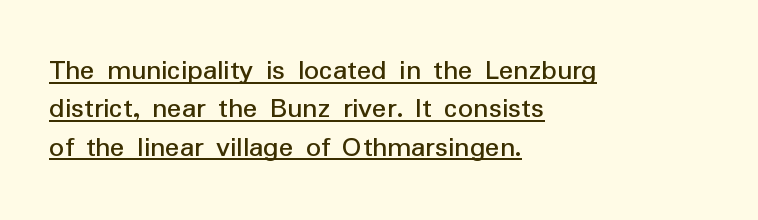
The image shows 30 px sans-serif type, upright; set left-aligned, normal line spacing (1.28x), normal letter spacing, underlined; low stroke contrast and a medium x-height.
